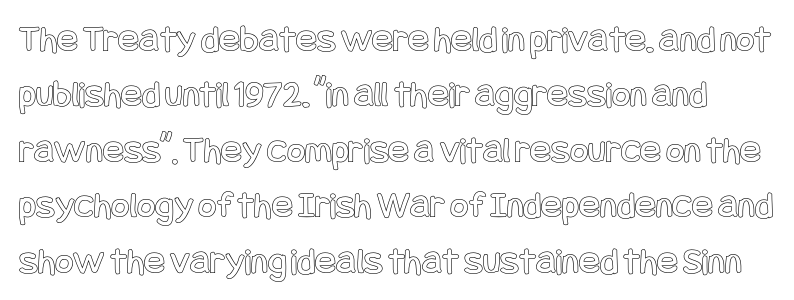
{"italic": "no", "width": "condensed", "x_height": "large", "underline": "no", "line_spacing": "normal", "line_spacing_ratio": 1.42, "letter_spacing": "normal", "letter_spacing_em": 0.0, "glyph_px": 39}
